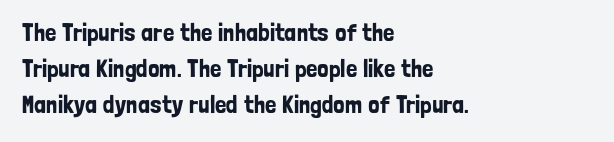
Q: Is the text italic (slanted)? A: No, it is upright.
Q: Is the text underlined? A: No.
Q: How is the paragraph aligned? A: Left-aligned.
Q: Is the spacing between letters normal or unusually wide? A: Normal.
Q: Is the spacing between lines tight, normal or loose? A: Normal.
